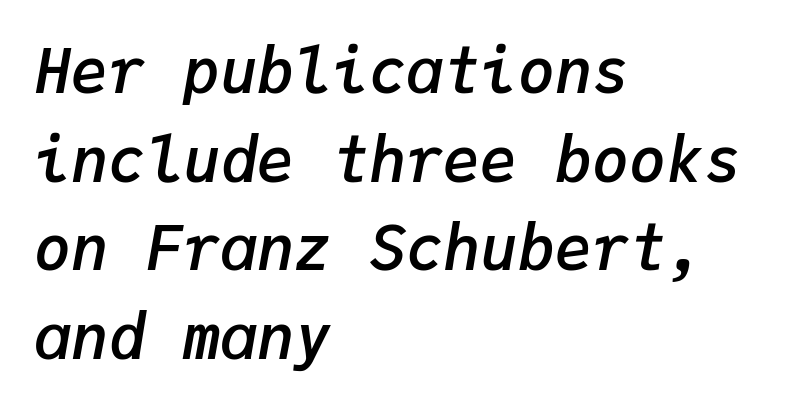
The image shows 62 px semibold type, italic (leaning right), monospaced; set left-aligned, normal line spacing (1.43x), normal letter spacing, not underlined; low stroke contrast and a medium x-height.
